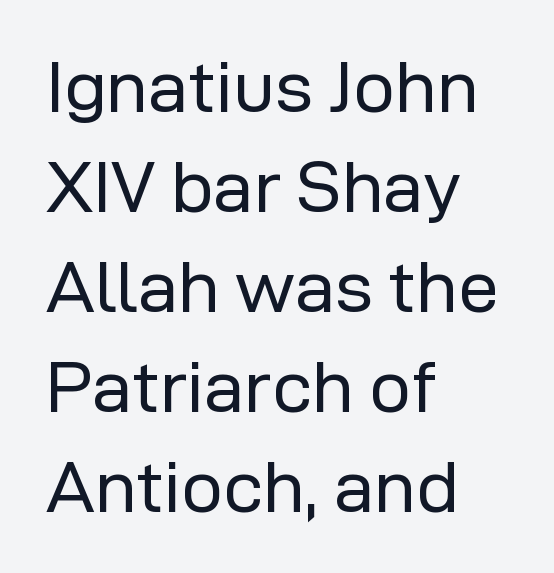
Q: Is the text bold? A: No.
Q: Is the text italic (slanted)? A: No, it is upright.
Q: Is the typeface a serif or a sans-serif typeface? A: Sans-serif.
Q: Is the text underlined? A: No.
Q: How is the paragraph aligned? A: Left-aligned.
Q: Is the spacing between letters normal or unusually wide? A: Normal.
Q: Is the spacing between lines tight, normal or loose? A: Normal.
Q: Width (condensed, normal, or wide)? A: Normal.
Q: Stroke contrast? A: Low.
Q: x-height? A: Medium.
Q: Monospaced? A: No.
